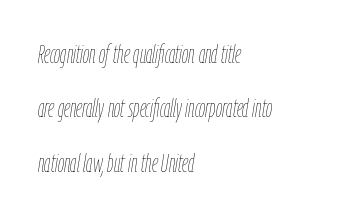
Q: Is the text bold? A: No.
Q: Is the text italic (slanted)? A: Yes, it leans right by about 9 degrees.
Q: Is the text underlined? A: No.
Q: How is the paragraph aligned? A: Left-aligned.
Q: Is the spacing between letters normal or unusually wide? A: Normal.
Q: Is the spacing between lines tight, normal or loose? A: Loose.
